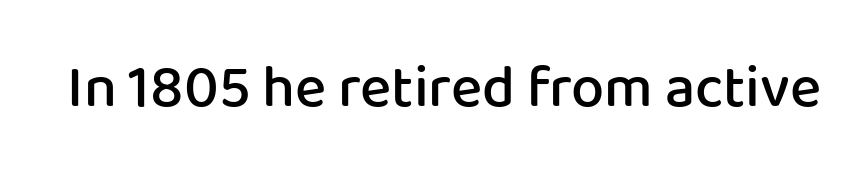
Q: Is the text bold? A: Semi-bold.
Q: Is the text italic (slanted)? A: No, it is upright.
Q: Is the typeface a serif or a sans-serif typeface? A: Sans-serif.
Q: Is the text underlined? A: No.
Q: Is the spacing between letters normal or unusually wide? A: Normal.
Q: Width (condensed, normal, or wide)? A: Normal.
Q: Stroke contrast? A: Low.
Q: x-height? A: Medium.
Q: Monospaced? A: No.
